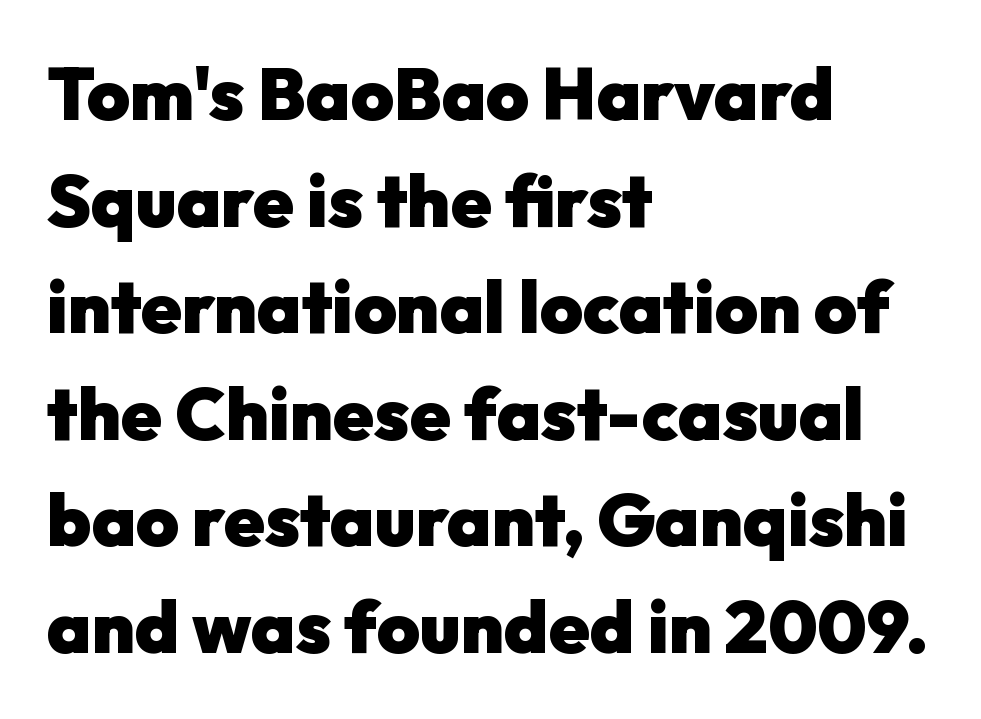
Q: Is the text bold? A: Yes.
Q: Is the text italic (slanted)? A: No, it is upright.
Q: Is the typeface a serif or a sans-serif typeface? A: Sans-serif.
Q: Is the text underlined? A: No.
Q: How is the paragraph aligned? A: Left-aligned.
Q: Is the spacing between letters normal or unusually wide? A: Normal.
Q: Is the spacing between lines tight, normal or loose? A: Normal.
Q: Width (condensed, normal, or wide)? A: Normal.
Q: Stroke contrast? A: Low.
Q: x-height? A: Medium.
Q: Monospaced? A: No.
